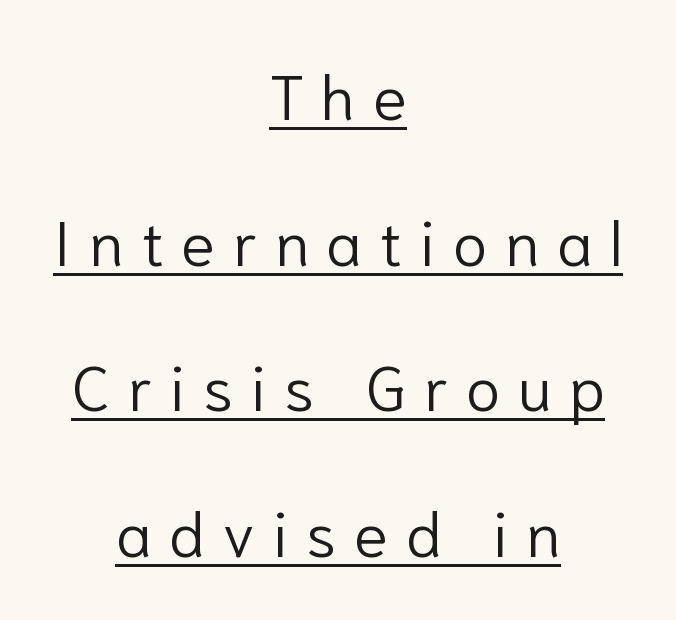
{"serif": "no", "italic": "no", "bold": "no", "weight": "light", "width": "normal", "stroke_contrast": "low", "x_height": "medium", "monospaced": "no", "underline": "yes", "align": "center", "line_spacing": "loose", "line_spacing_ratio": 2.31, "letter_spacing": "wide", "letter_spacing_em": 0.28, "glyph_px": 63}
